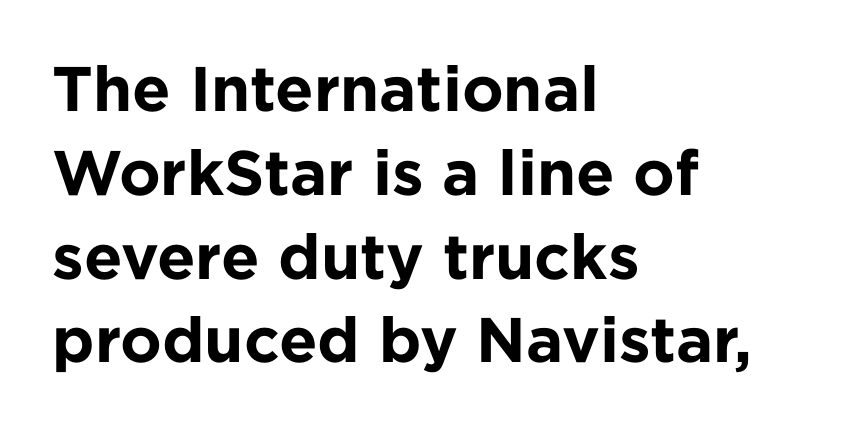
{"serif": "no", "italic": "no", "bold": "yes", "weight": "bold", "width": "normal", "stroke_contrast": "low", "x_height": "medium", "monospaced": "no", "underline": "no", "align": "left", "line_spacing": "normal", "line_spacing_ratio": 1.33, "letter_spacing": "normal", "letter_spacing_em": 0.0, "glyph_px": 63}
